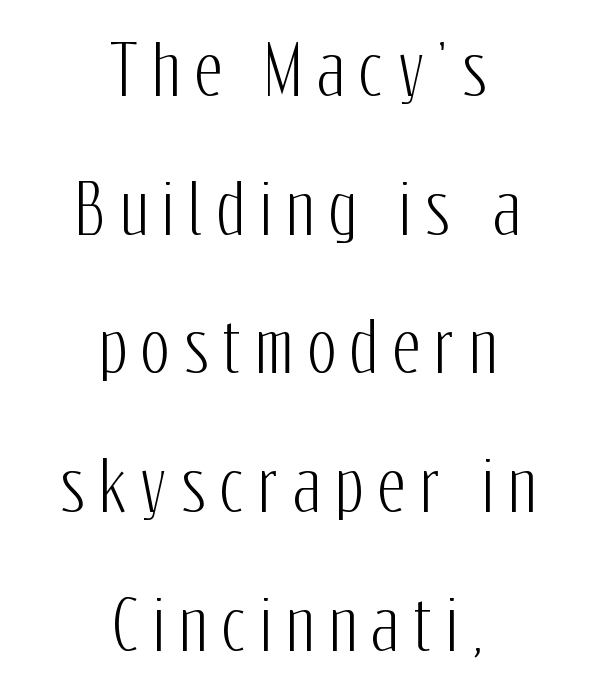
The image shows 68 px condensed sans-serif type, upright; set centered, loose line spacing (2.04x), unusually wide letter spacing (+0.21 em), not underlined; low stroke contrast and a medium x-height.
